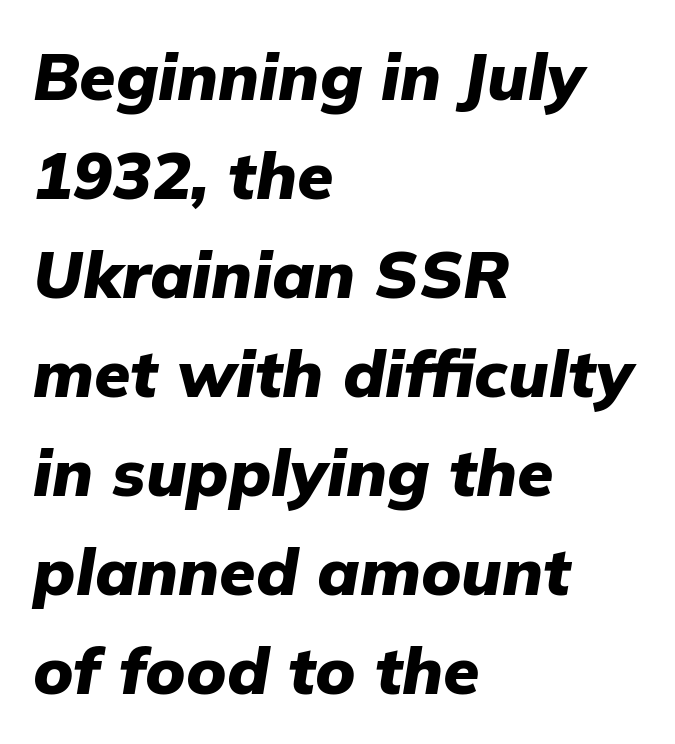
The image shows 66 px heavy type, italic (leaning right); set left-aligned, normal line spacing (1.5x), normal letter spacing, not underlined; low stroke contrast and a medium x-height.
